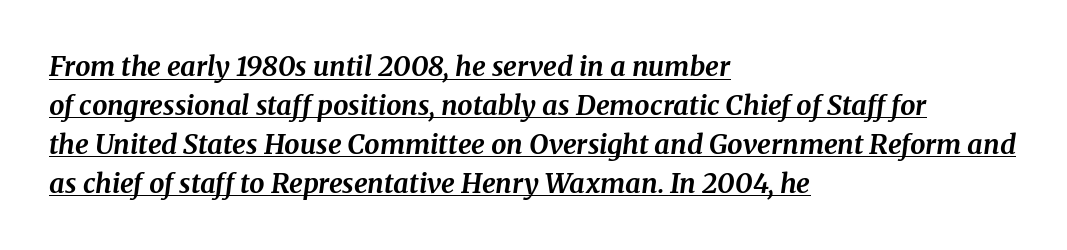
{"italic": "yes", "lean": "right", "slant_degrees": 8, "bold": "yes", "underline": "yes", "align": "left", "line_spacing": "normal", "line_spacing_ratio": 1.44, "letter_spacing": "normal", "letter_spacing_em": 0.0, "glyph_px": 27}
